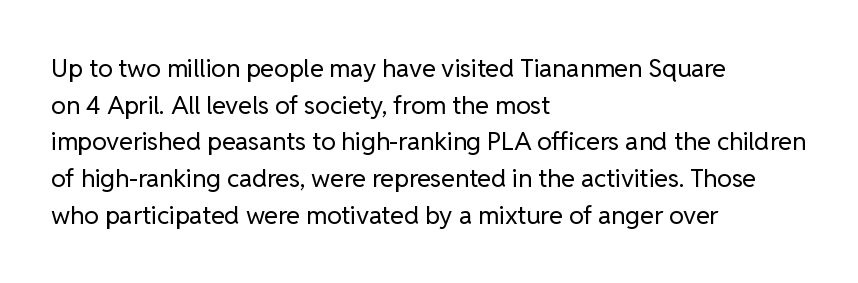
{"italic": "no", "bold": "no", "underline": "no", "align": "left", "line_spacing": "normal", "line_spacing_ratio": 1.47, "letter_spacing": "normal", "letter_spacing_em": 0.0, "glyph_px": 25}
